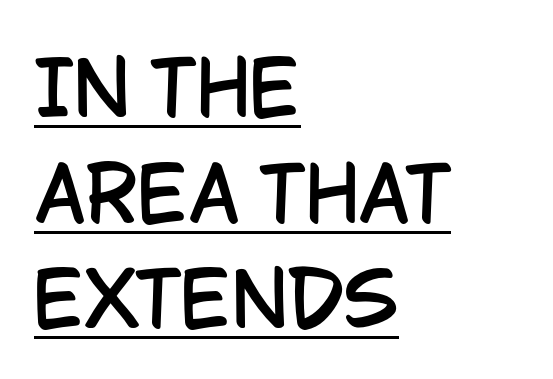
The image shows 75 px condensed sans-serif type, upright; set left-aligned, normal line spacing (1.41x), normal letter spacing, underlined; low stroke contrast and a large x-height.
